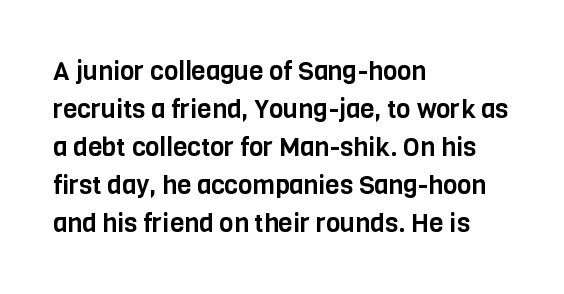
The image shows 26 px text type, upright; set left-aligned, normal line spacing (1.46x), normal letter spacing, not underlined.
